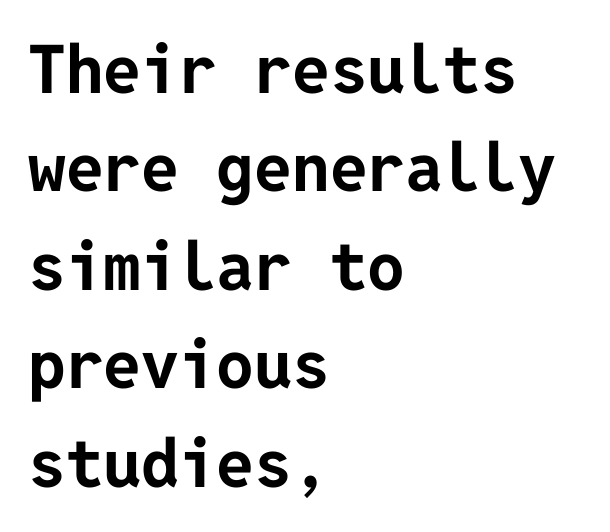
The image shows 67 px bold sans-serif type, upright; set left-aligned, normal line spacing (1.47x), normal letter spacing, not underlined; low stroke contrast and a medium x-height.
